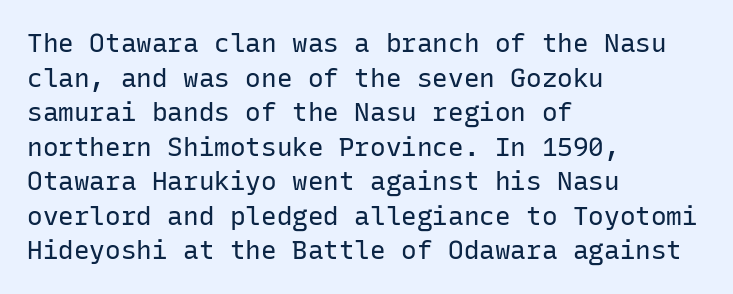
{"italic": "no", "bold": "no", "underline": "no", "align": "left", "line_spacing": "normal", "line_spacing_ratio": 1.33, "letter_spacing": "normal", "letter_spacing_em": 0.0, "glyph_px": 26}
